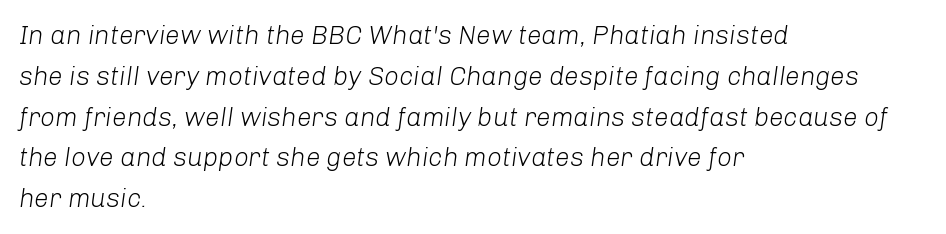
Q: Is the text bold? A: No.
Q: Is the text italic (slanted)? A: Yes, it leans right by about 8 degrees.
Q: Is the text underlined? A: No.
Q: How is the paragraph aligned? A: Left-aligned.
Q: Is the spacing between letters normal or unusually wide? A: Normal.
Q: Is the spacing between lines tight, normal or loose? A: Normal.
